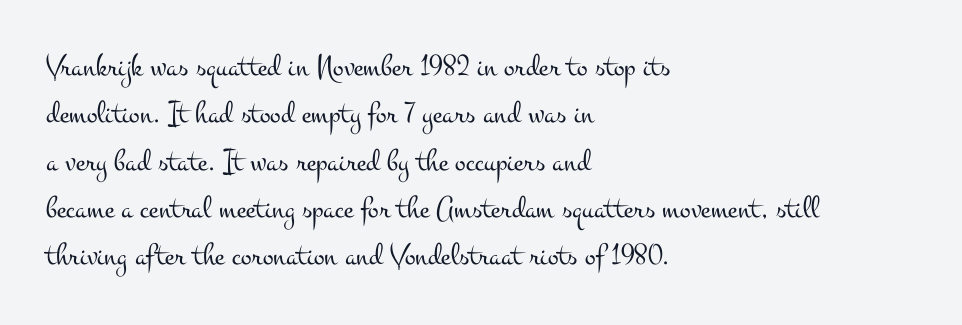
Little horizontal feet cap the strokes, marking this as serif type. Is this a heavy cut? Hardly; it is regular or lighter. The lines in this sample share a left origin and differ only in where they stop. The space directly below the letters is spotless. Whoever set this chose a conventional vertical rhythm.
